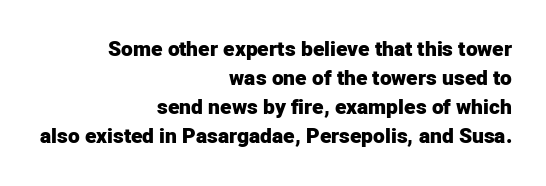
The image shows 21 px bold type, upright; set right-aligned, normal line spacing (1.38x), normal letter spacing, not underlined.
